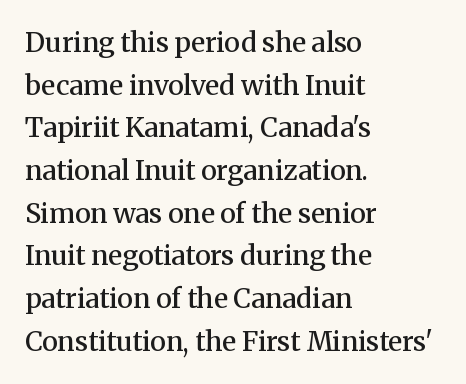
{"italic": "no", "bold": "semi", "underline": "no", "align": "left", "line_spacing": "normal", "line_spacing_ratio": 1.58, "letter_spacing": "normal", "letter_spacing_em": 0.0, "glyph_px": 27}
